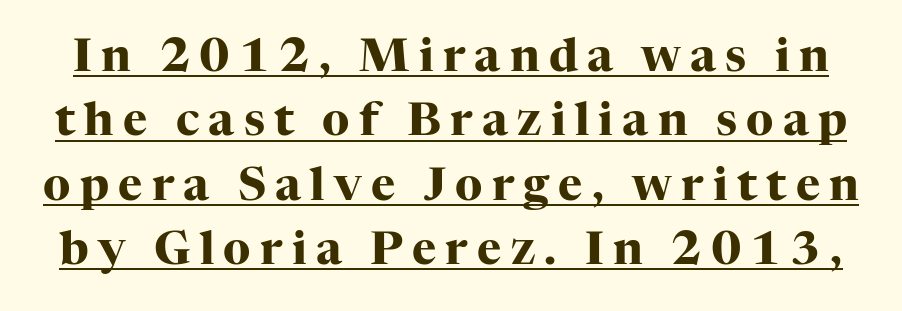
Q: Is the text bold? A: Yes.
Q: Is the text italic (slanted)? A: No, it is upright.
Q: Is the typeface a serif or a sans-serif typeface? A: Serif.
Q: Is the text underlined? A: Yes.
Q: Is the spacing between letters normal or unusually wide? A: Unusually wide.
Q: Is the spacing between lines tight, normal or loose? A: Normal.
Q: Width (condensed, normal, or wide)? A: Normal.
Q: Stroke contrast? A: High.
Q: x-height? A: Medium.
Q: Monospaced? A: No.
